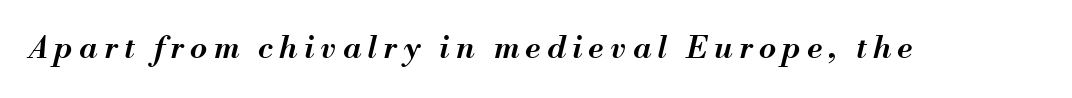
The image shows 31 px semibold type, italic (leaning right); set unusually wide letter spacing (+0.21 em), not underlined; medium stroke contrast and a small x-height.
